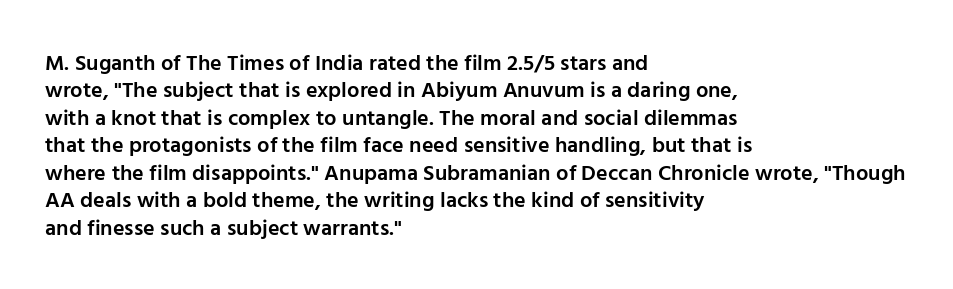
The image shows 22 px text type, upright; set left-aligned, normal line spacing (1.25x), normal letter spacing, not underlined.
